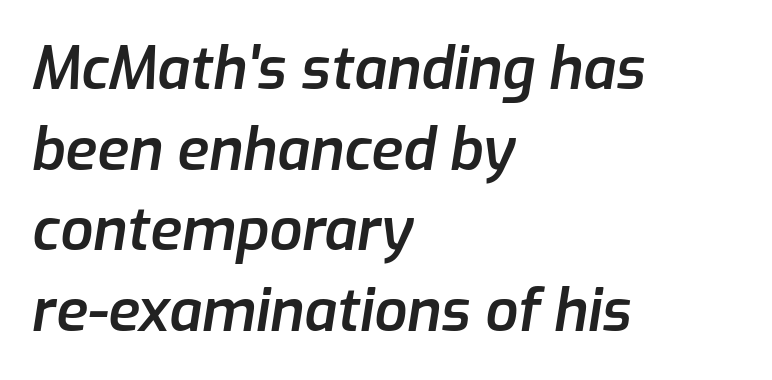
Q: Is the text bold? A: Semi-bold.
Q: Is the text italic (slanted)? A: Yes, it leans right by about 9 degrees.
Q: Is the text underlined? A: No.
Q: How is the paragraph aligned? A: Left-aligned.
Q: Is the spacing between letters normal or unusually wide? A: Normal.
Q: Is the spacing between lines tight, normal or loose? A: Normal.
Q: Width (condensed, normal, or wide)? A: Normal.
Q: Stroke contrast? A: Low.
Q: x-height? A: Medium.
Q: Monospaced? A: No.
